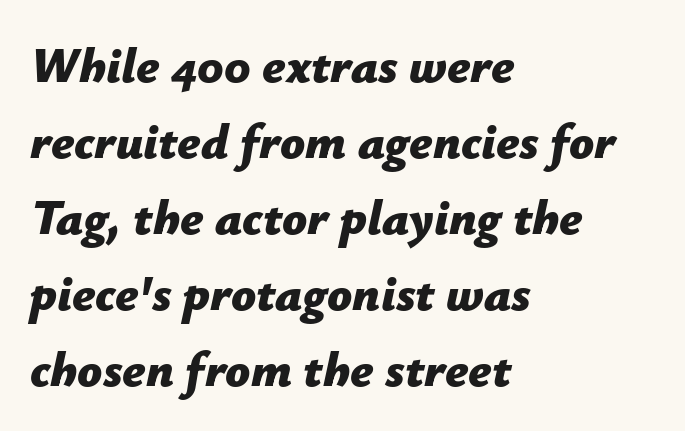
The image shows 49 px bold type, italic (leaning right); set left-aligned, normal line spacing (1.55x), normal letter spacing, not underlined; low stroke contrast and a medium x-height.
